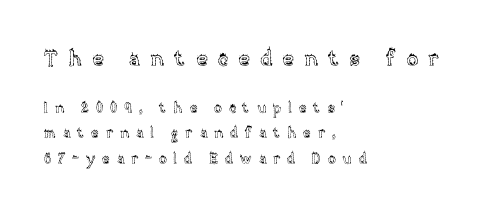
{"italic": "no", "underline": "no", "align": "left", "line_spacing_ratio": 1.79, "letter_spacing": "wide", "letter_spacing_em": 0.49, "larger_block": "first", "size_ratio": 1.5, "glyph_px": 21}
